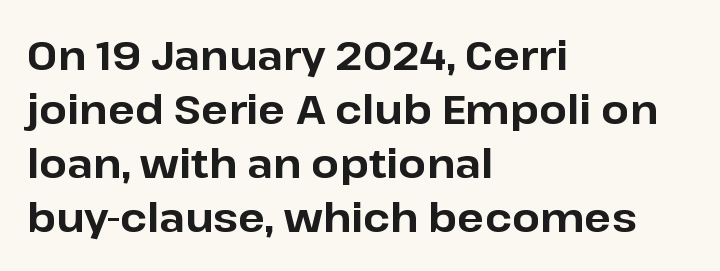
Q: Is the text bold? A: Yes.
Q: Is the text italic (slanted)? A: No, it is upright.
Q: Is the typeface a serif or a sans-serif typeface? A: Sans-serif.
Q: Is the text underlined? A: No.
Q: How is the paragraph aligned? A: Left-aligned.
Q: Is the spacing between letters normal or unusually wide? A: Normal.
Q: Is the spacing between lines tight, normal or loose? A: Normal.
Q: Width (condensed, normal, or wide)? A: Normal.
Q: Stroke contrast? A: Low.
Q: x-height? A: Medium.
Q: Monospaced? A: No.
